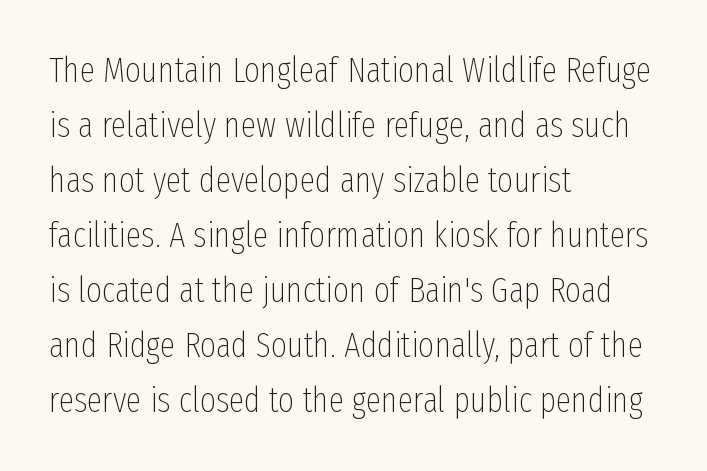
Q: Is the text bold? A: No.
Q: Is the text italic (slanted)? A: No, it is upright.
Q: Is the typeface a serif or a sans-serif typeface? A: Sans-serif.
Q: Is the text underlined? A: No.
Q: How is the paragraph aligned? A: Left-aligned.
Q: Is the spacing between letters normal or unusually wide? A: Normal.
Q: Is the spacing between lines tight, normal or loose? A: Normal.
Q: Width (condensed, normal, or wide)? A: Condensed.
Q: Stroke contrast? A: Low.
Q: x-height? A: Medium.
Q: Monospaced? A: No.
